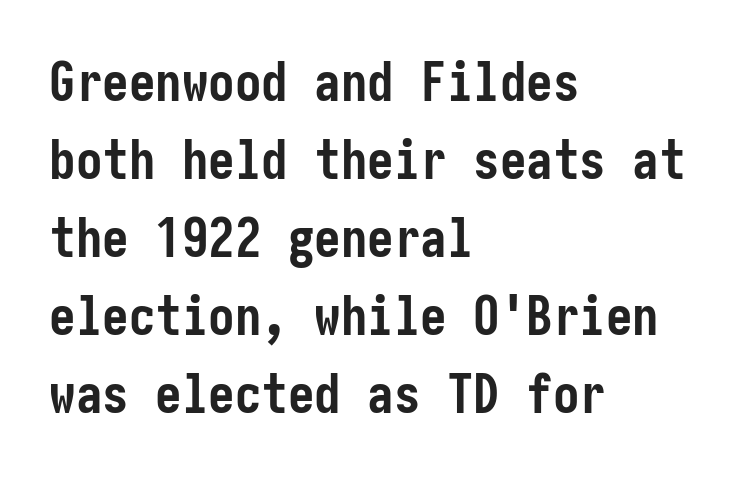
The image shows 53 px semibold, condensed sans-serif type, upright; set left-aligned, normal line spacing (1.47x), normal letter spacing, not underlined; low stroke contrast and a medium x-height.
